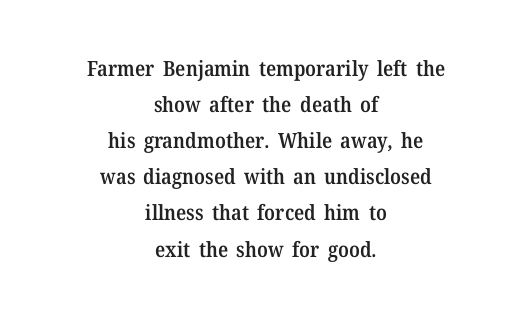
The image shows 21 px text type, upright; set centered, line spacing 1.72x, normal letter spacing, not underlined.
